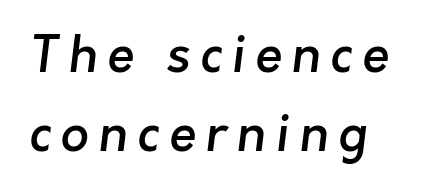
{"serif": "no", "bold": "semi", "weight": "semibold", "width": "normal", "stroke_contrast": "low", "x_height": "medium", "monospaced": "no", "underline": "no", "align": "left", "line_spacing": "normal", "line_spacing_ratio": 1.58, "glyph_px": 50}
